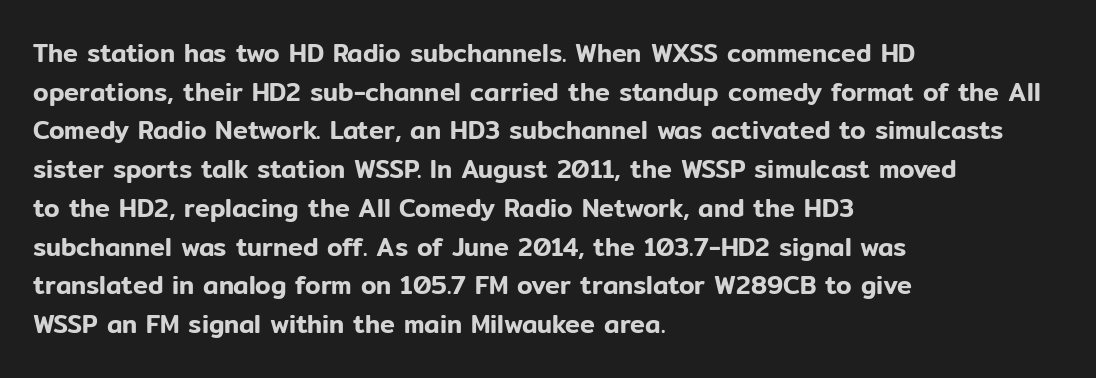
The image shows 25 px text type, upright; set left-aligned, normal line spacing (1.55x), normal letter spacing, not underlined.
